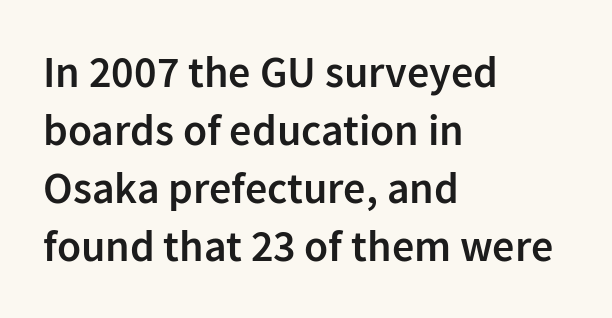
{"serif": "no", "italic": "no", "bold": "semi", "weight": "semibold", "width": "normal", "stroke_contrast": "low", "x_height": "medium", "monospaced": "no", "underline": "no", "align": "left", "line_spacing": "normal", "line_spacing_ratio": 1.32, "letter_spacing": "normal", "letter_spacing_em": 0.0, "glyph_px": 44}
